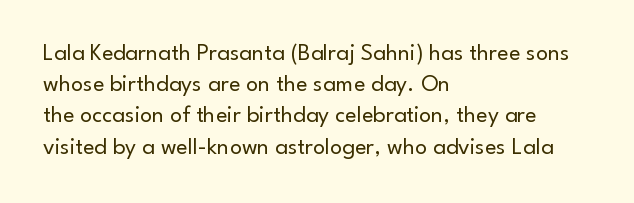
The image shows 24 px text type, upright; set left-aligned, normal line spacing (1.3x), normal letter spacing, not underlined.
